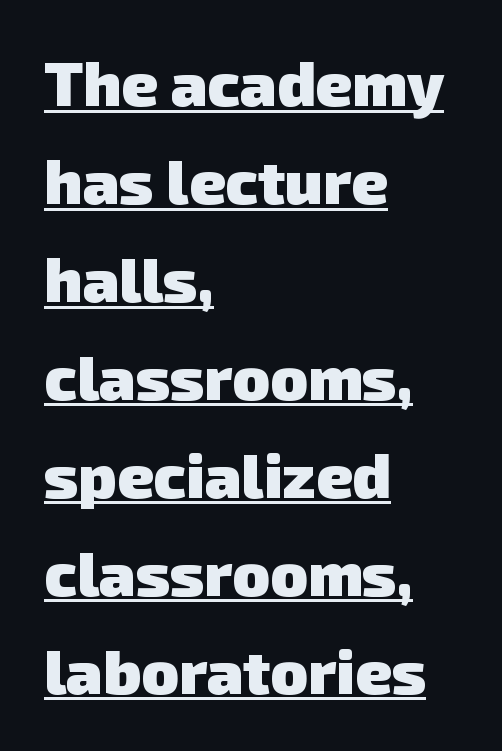
The image shows 62 px heavy sans-serif type; set left-aligned, normal line spacing (1.58x), normal letter spacing, underlined; low stroke contrast and a medium x-height.
